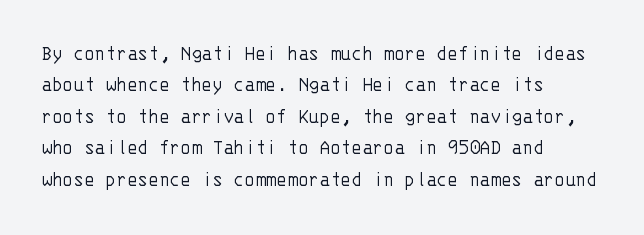
{"italic": "no", "bold": "no", "underline": "no", "align": "left", "line_spacing": "normal", "line_spacing_ratio": 1.43, "letter_spacing": "normal", "letter_spacing_em": 0.0, "glyph_px": 22}
